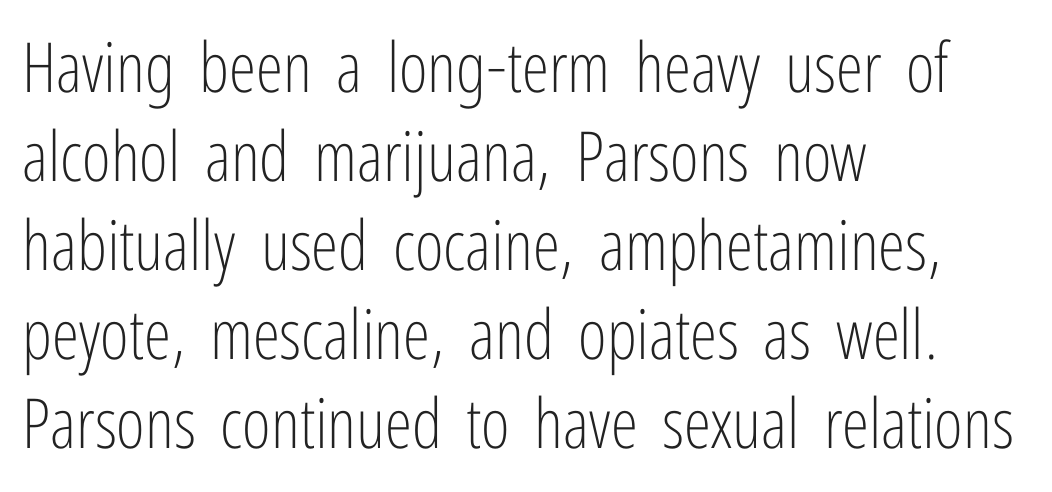
The image shows 69 px light, condensed sans-serif type, upright; set left-aligned, normal line spacing (1.29x), normal letter spacing, not underlined; low stroke contrast and a medium x-height.
